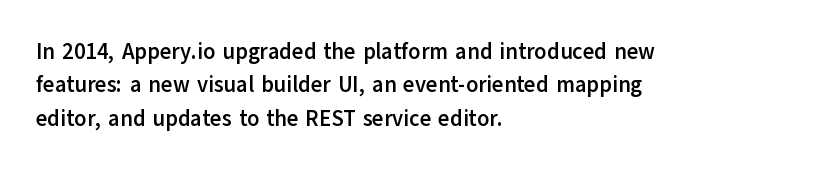
{"italic": "no", "bold": "yes", "underline": "no", "align": "left", "line_spacing": "normal", "line_spacing_ratio": 1.52, "letter_spacing": "normal", "letter_spacing_em": 0.0, "glyph_px": 22}
